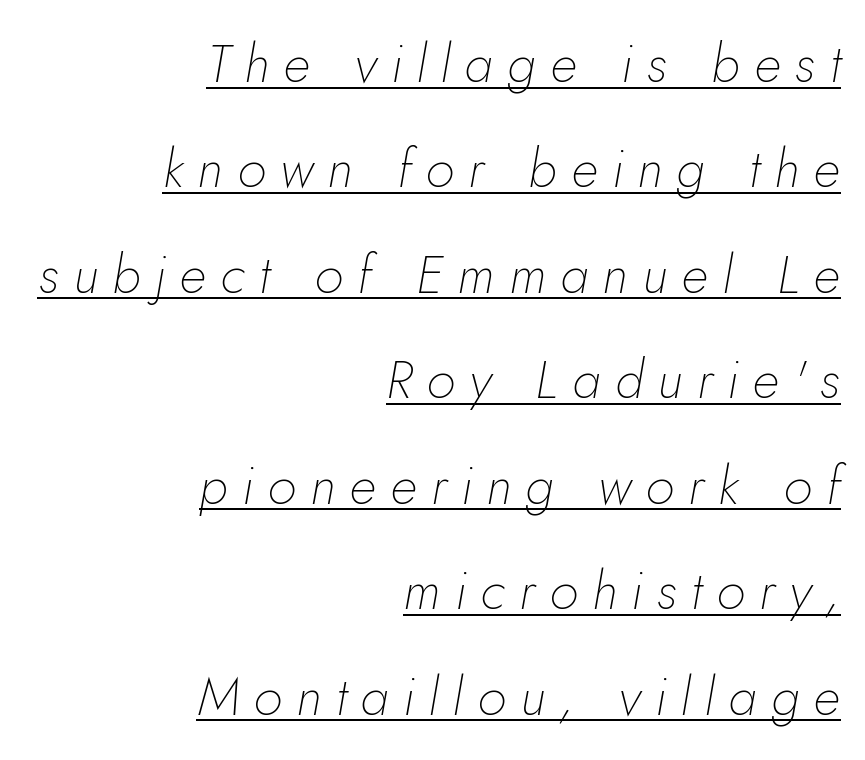
These lines stand farther apart than default settings would place them. These lines have a slow, spaced-out rhythm from letter to letter. These lines are rendered in a variable-pitch font. Teacher's note: observe the even right margin — that is flush-right alignment.
